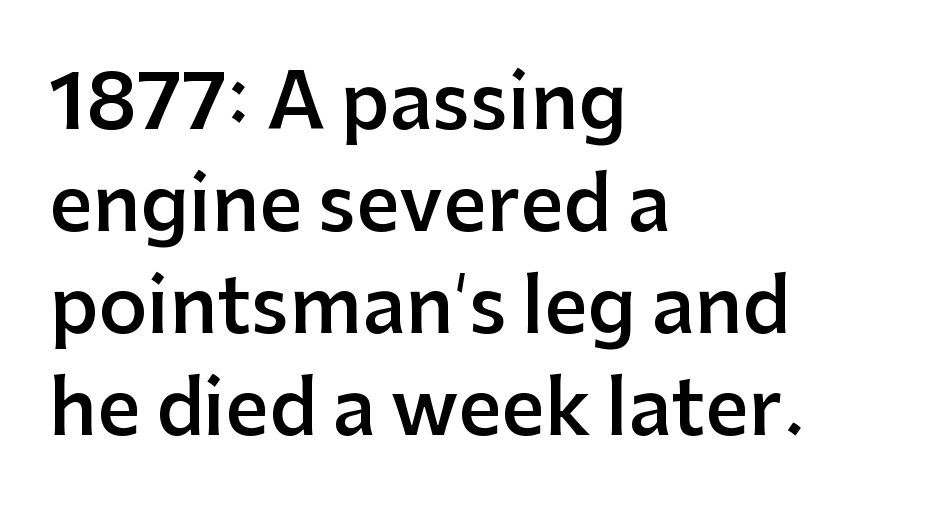
{"serif": "no", "italic": "no", "bold": "semi", "weight": "semibold", "width": "normal", "stroke_contrast": "low", "x_height": "medium", "monospaced": "no", "underline": "no", "align": "left", "line_spacing": "normal", "line_spacing_ratio": 1.34, "letter_spacing": "normal", "letter_spacing_em": 0.0, "glyph_px": 76}
